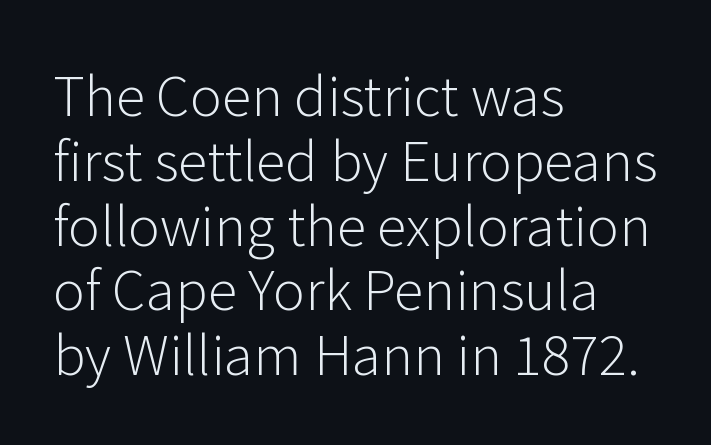
Q: Is the text bold? A: No.
Q: Is the text italic (slanted)? A: No, it is upright.
Q: Is the typeface a serif or a sans-serif typeface? A: Sans-serif.
Q: Is the text underlined? A: No.
Q: How is the paragraph aligned? A: Left-aligned.
Q: Is the spacing between letters normal or unusually wide? A: Normal.
Q: Width (condensed, normal, or wide)? A: Normal.
Q: Stroke contrast? A: Low.
Q: x-height? A: Medium.
Q: Monospaced? A: No.
